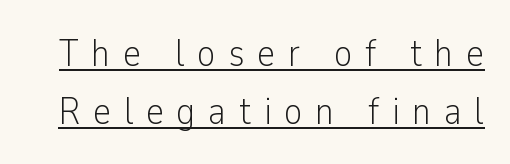
{"serif": "no", "italic": "no", "bold": "no", "weight": "light", "width": "condensed", "stroke_contrast": "low", "x_height": "medium", "monospaced": "no", "underline": "yes", "line_spacing": "normal", "line_spacing_ratio": 1.48, "letter_spacing": "wide", "letter_spacing_em": 0.32, "glyph_px": 39}
